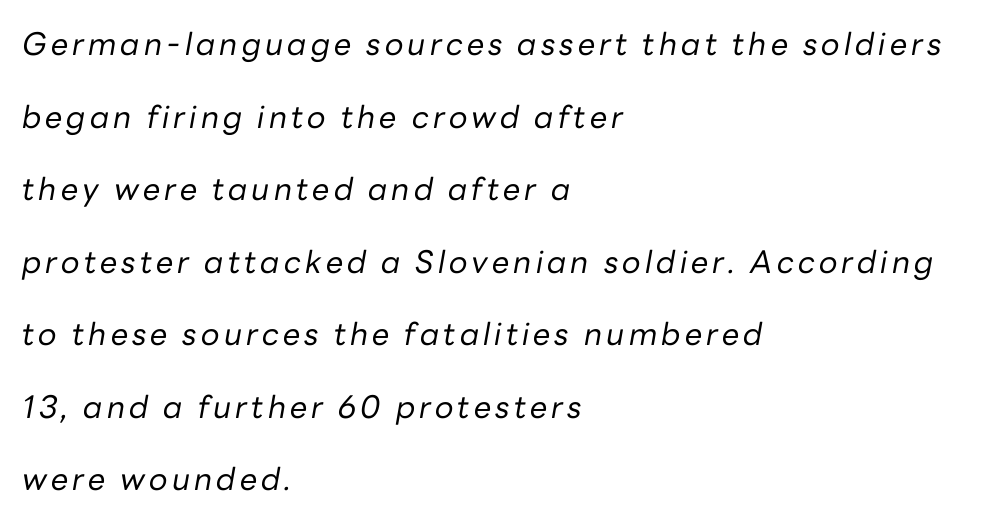
There's an unmistakable incline to the writing here. Only glyphs here, with clear space below each row. Weight class: somewhere from thin through regular. Note the varied advance widths — an 'i' is clearly narrower than an 'm'. The lines are spread far apart with generous leading. Layout note: lines flush left.
